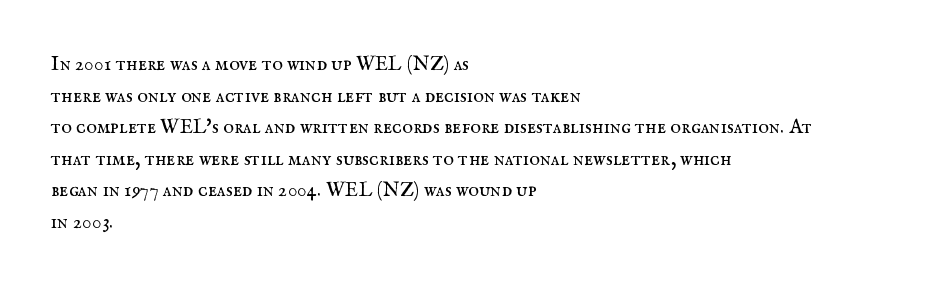
Teacher's note: observe the even left margin — that is flush-left alignment. The passage shown is not underscored anywhere. The rendering uses a moderate line-height, typical for paragraphs. Ascenders rise straight up at ninety degrees. Nobody touched the tracking dial on this one.
